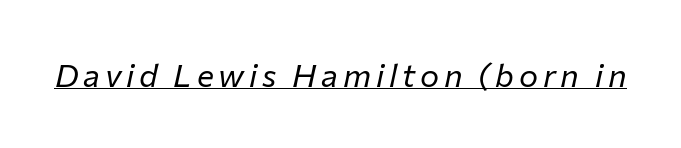
Character widths vary here, with narrow letters taking less room than wide ones. Stem width sits at or under what a default text font uses. In terms of posture, this sample is oblique. A continuous stroke trails under the words, as in a hyperlink.
